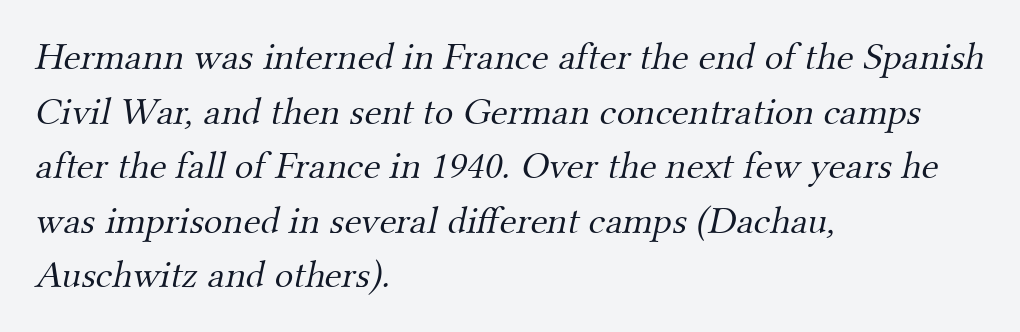
{"serif": "yes", "bold": "no", "weight": "light", "width": "normal", "stroke_contrast": "medium", "x_height": "small", "monospaced": "no", "underline": "no", "align": "left", "line_spacing": "normal", "line_spacing_ratio": 1.4, "letter_spacing": "normal", "letter_spacing_em": 0.0, "glyph_px": 39}
